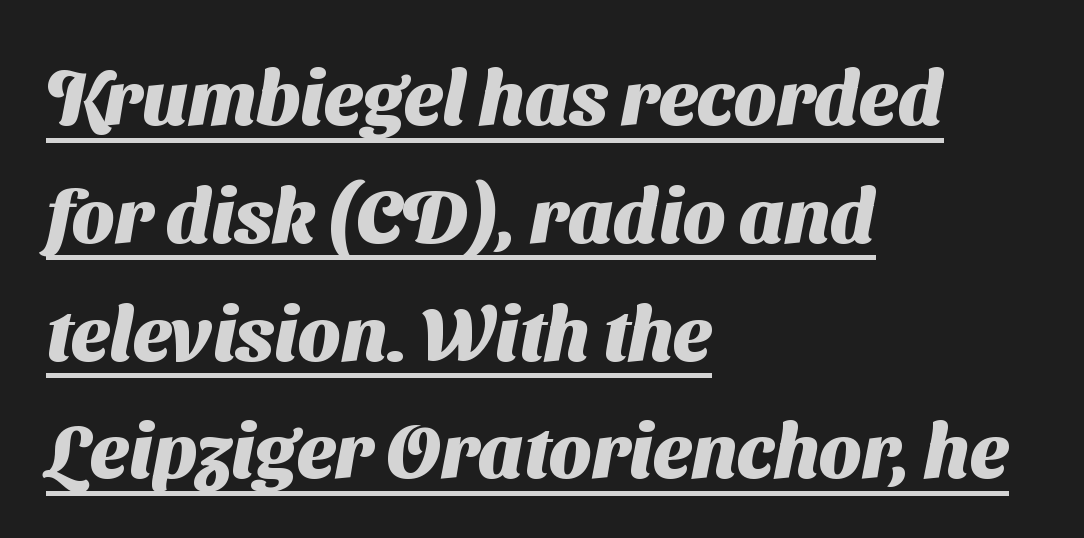
The image shows 76 px heavy sans-serif type; set left-aligned, normal line spacing (1.55x), normal letter spacing, underlined; medium stroke contrast and a medium x-height.
